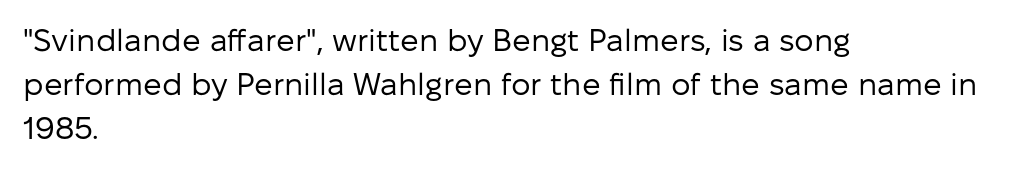
{"serif": "no", "italic": "no", "bold": "no", "weight": "regular", "width": "normal", "stroke_contrast": "low", "x_height": "medium", "monospaced": "no", "underline": "no", "align": "left", "line_spacing": "normal", "line_spacing_ratio": 1.42, "letter_spacing": "normal", "letter_spacing_em": 0.0, "glyph_px": 31}
